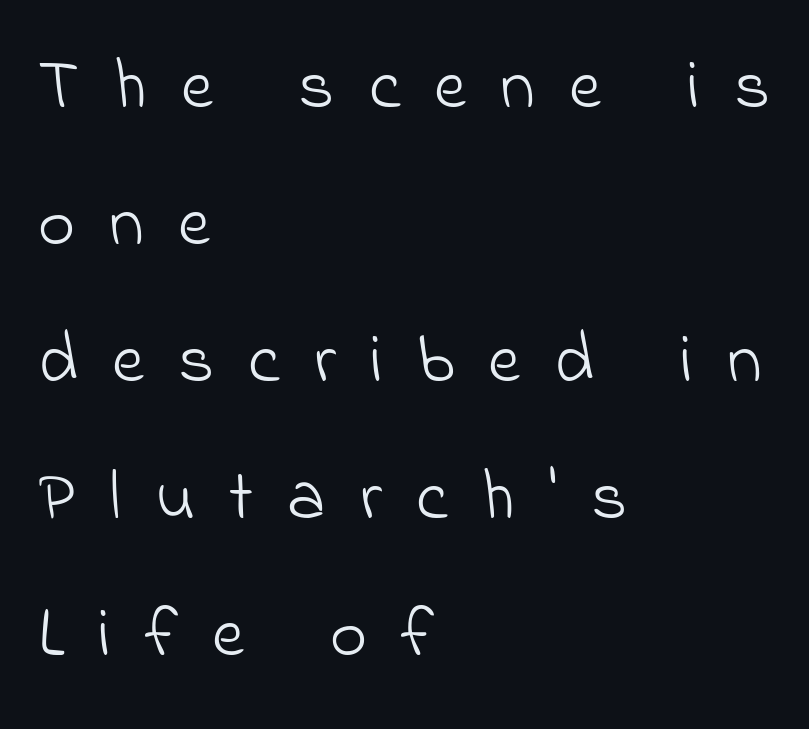
The image shows 71 px light sans-serif type; set left-aligned, loose line spacing (1.93x), unusually wide letter spacing (+0.48 em), not underlined; low stroke contrast and a small x-height.
